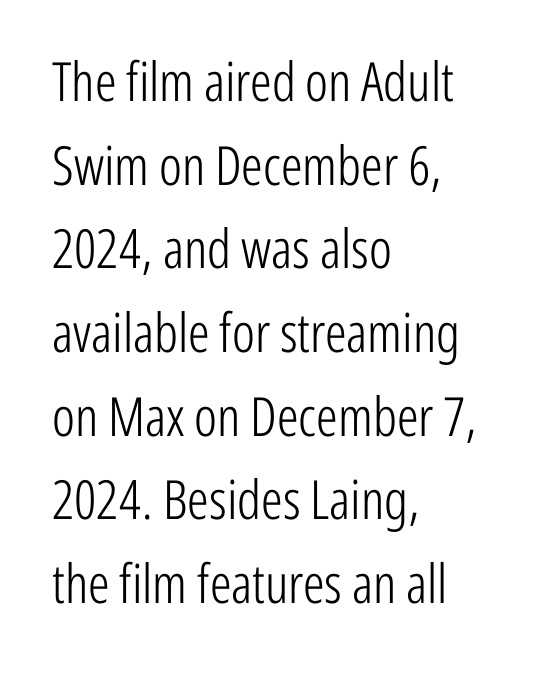
Q: Is the text bold? A: No.
Q: Is the text italic (slanted)? A: No, it is upright.
Q: Is the typeface a serif or a sans-serif typeface? A: Sans-serif.
Q: Is the text underlined? A: No.
Q: How is the paragraph aligned? A: Left-aligned.
Q: Is the spacing between letters normal or unusually wide? A: Normal.
Q: Is the spacing between lines tight, normal or loose? A: Normal.
Q: Width (condensed, normal, or wide)? A: Condensed.
Q: Stroke contrast? A: Low.
Q: x-height? A: Medium.
Q: Monospaced? A: No.
